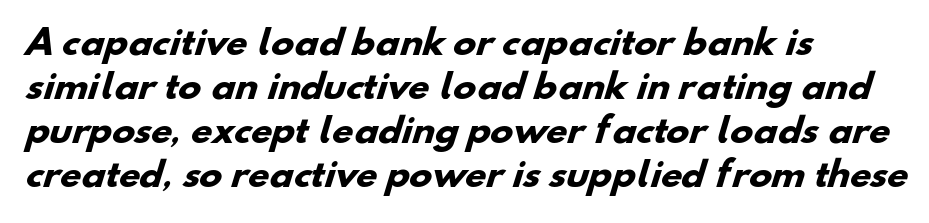
Q: Is the text bold? A: Yes.
Q: Is the typeface a serif or a sans-serif typeface? A: Sans-serif.
Q: Is the text underlined? A: No.
Q: How is the paragraph aligned? A: Left-aligned.
Q: Is the spacing between letters normal or unusually wide? A: Normal.
Q: Is the spacing between lines tight, normal or loose? A: Normal.
Q: Width (condensed, normal, or wide)? A: Normal.
Q: Stroke contrast? A: Low.
Q: x-height? A: Small.
Q: Monospaced? A: No.
